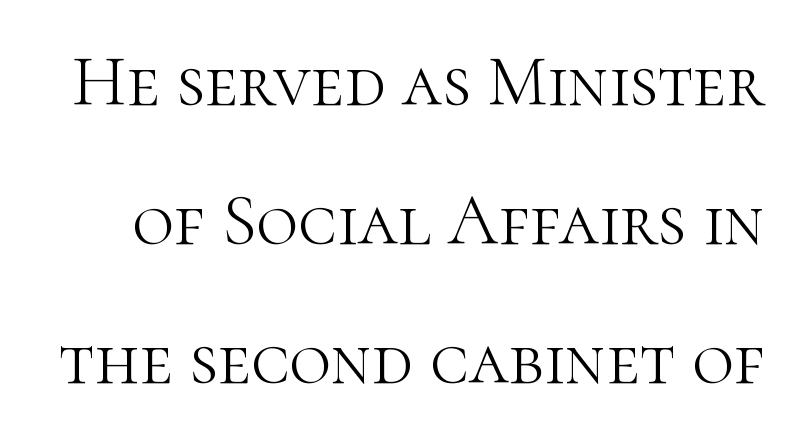
Tracking value appears to be zero — textbook default spacing. Note: serifs present on the glyphs. The gap between lines stays unmarked. No italicization has been applied; the sample stays upright. Think standard paragraph weight, or any step lighter than that. The face used here is proportionally spaced, like ordinary book or web type.
